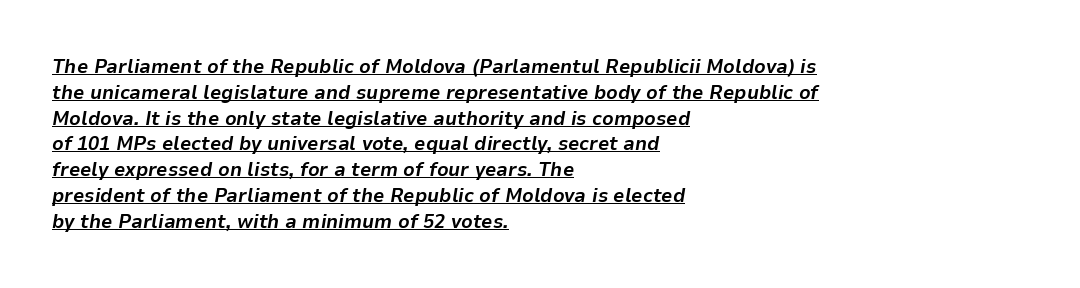
Q: Is the text bold? A: Yes.
Q: Is the text italic (slanted)? A: Yes, it leans right by about 9 degrees.
Q: Is the text underlined? A: Yes.
Q: How is the paragraph aligned? A: Left-aligned.
Q: Is the spacing between letters normal or unusually wide? A: Normal.
Q: Is the spacing between lines tight, normal or loose? A: Normal.
